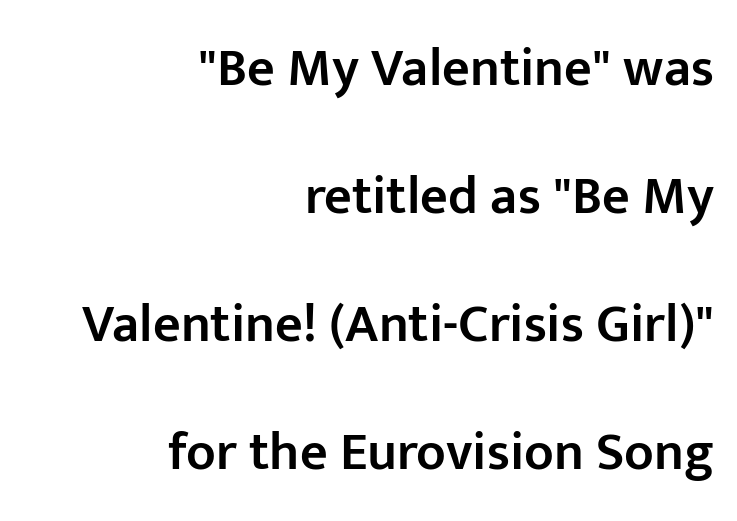
Q: Is the text bold? A: Semi-bold.
Q: Is the text italic (slanted)? A: No, it is upright.
Q: Is the typeface a serif or a sans-serif typeface? A: Sans-serif.
Q: Is the text underlined? A: No.
Q: How is the paragraph aligned? A: Right-aligned.
Q: Is the spacing between letters normal or unusually wide? A: Normal.
Q: Is the spacing between lines tight, normal or loose? A: Loose.
Q: Width (condensed, normal, or wide)? A: Normal.
Q: Stroke contrast? A: Low.
Q: x-height? A: Medium.
Q: Monospaced? A: No.
